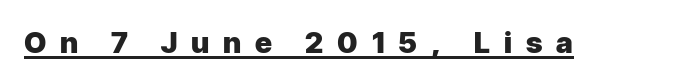
Q: Is the text bold? A: Yes.
Q: Is the text italic (slanted)? A: No, it is upright.
Q: Is the typeface a serif or a sans-serif typeface? A: Sans-serif.
Q: Is the text underlined? A: Yes.
Q: Is the spacing between letters normal or unusually wide? A: Unusually wide.
Q: Width (condensed, normal, or wide)? A: Normal.
Q: Stroke contrast? A: Low.
Q: x-height? A: Medium.
Q: Monospaced? A: No.
